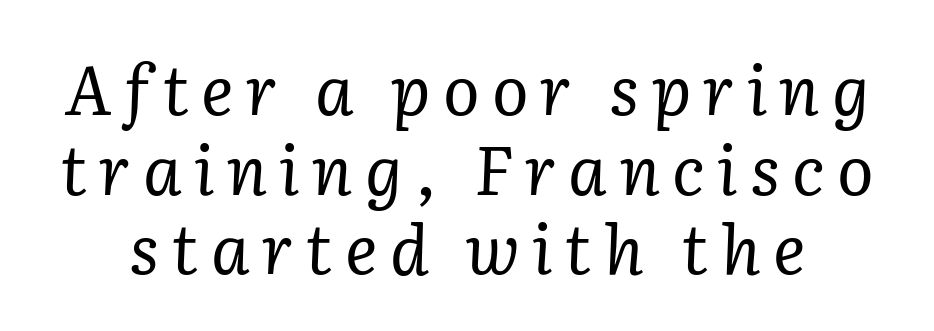
The image shows 68 px regular-weight serif type, italic (leaning right); set line spacing 1.17x, not underlined; low stroke contrast and a medium x-height.
